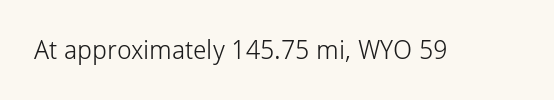
Q: Is the text bold? A: No.
Q: Is the text italic (slanted)? A: No, it is upright.
Q: Is the text underlined? A: No.
Q: Is the spacing between letters normal or unusually wide? A: Normal.
